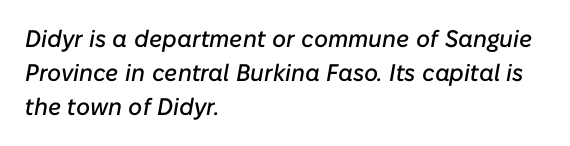
{"italic": "yes", "lean": "right", "slant_degrees": 10, "underline": "no", "align": "left", "line_spacing": "normal", "line_spacing_ratio": 1.42, "letter_spacing": "normal", "letter_spacing_em": 0.0, "glyph_px": 24}
